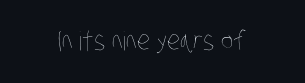
The image shows 26 px text type; set normal letter spacing, not underlined.
